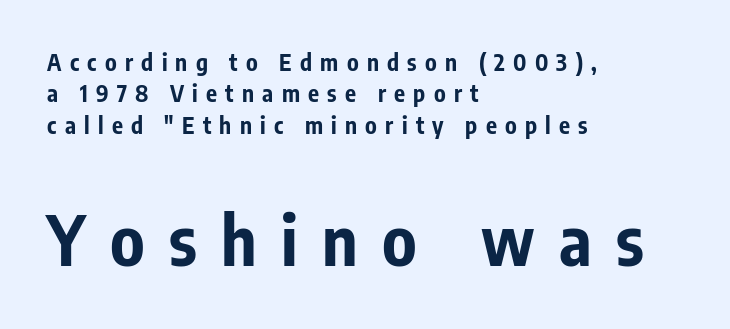
Summary of vertical rhythm: regular, with standard interline spacing. Posture: upright roman. Of the two passages, the one underneath uses the larger point size. Anything drawn beneath the words? Only blank space.
